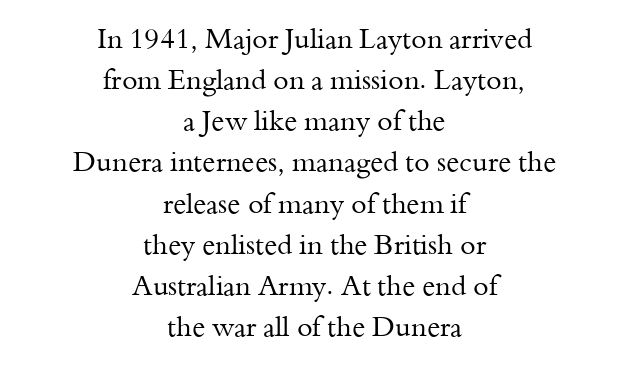
Q: Is the text bold? A: No.
Q: Is the text italic (slanted)? A: No, it is upright.
Q: Is the typeface a serif or a sans-serif typeface? A: Serif.
Q: Is the text underlined? A: No.
Q: How is the paragraph aligned? A: Centered.
Q: Is the spacing between letters normal or unusually wide? A: Normal.
Q: Is the spacing between lines tight, normal or loose? A: Normal.
Q: Width (condensed, normal, or wide)? A: Normal.
Q: Stroke contrast? A: Medium.
Q: x-height? A: Small.
Q: Monospaced? A: No.
